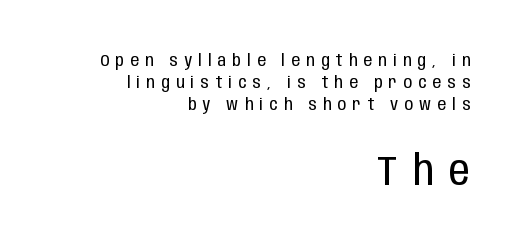
{"serif": "no", "italic": "no", "bold": "no", "weight": "regular", "width": "condensed", "stroke_contrast": "low", "x_height": "large", "monospaced": "no", "underline": "no", "align": "right", "line_spacing": "normal", "line_spacing_ratio": 1.29, "letter_spacing": "wide", "letter_spacing_em": 0.37, "larger_block": "second", "size_ratio": 2.47, "glyph_px": 42}
